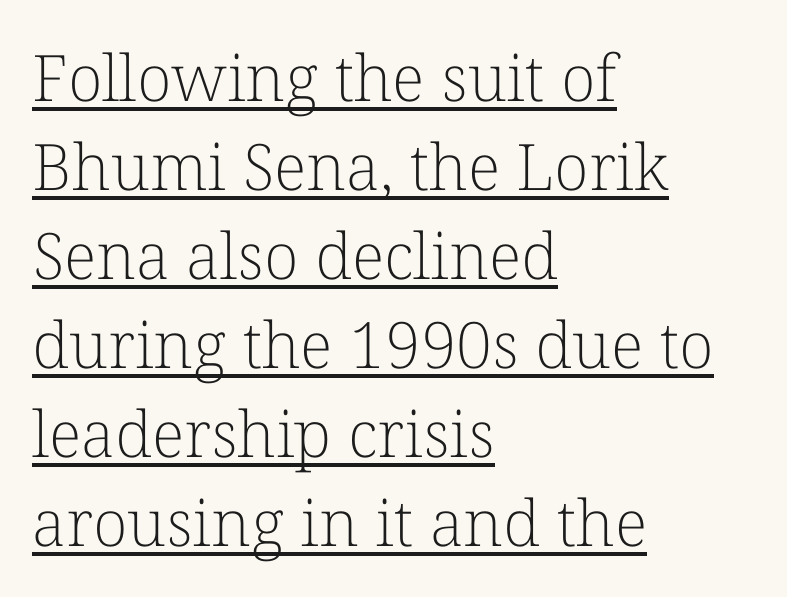
Q: Is the text bold? A: No.
Q: Is the text italic (slanted)? A: No, it is upright.
Q: Is the typeface a serif or a sans-serif typeface? A: Serif.
Q: Is the text underlined? A: Yes.
Q: How is the paragraph aligned? A: Left-aligned.
Q: Is the spacing between letters normal or unusually wide? A: Normal.
Q: Is the spacing between lines tight, normal or loose? A: Normal.
Q: Width (condensed, normal, or wide)? A: Normal.
Q: Stroke contrast? A: Low.
Q: x-height? A: Medium.
Q: Monospaced? A: No.
